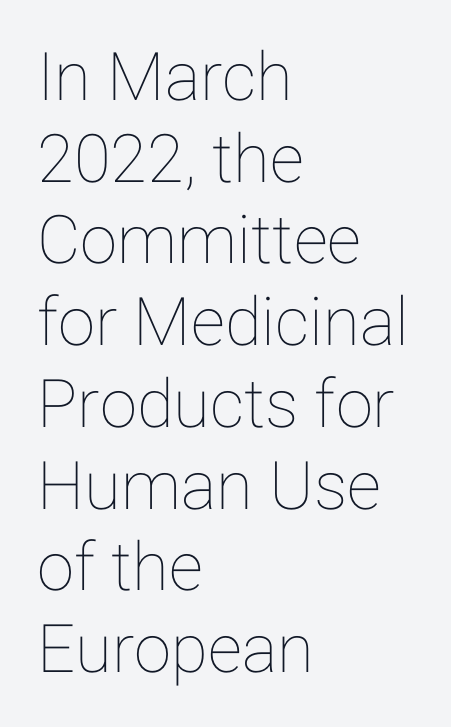
Q: Is the text italic (slanted)? A: No, it is upright.
Q: Is the text underlined? A: No.
Q: How is the paragraph aligned? A: Left-aligned.
Q: Is the spacing between letters normal or unusually wide? A: Normal.
Q: Width (condensed, normal, or wide)? A: Normal.
Q: Stroke contrast? A: Low.
Q: x-height? A: Medium.
Q: Monospaced? A: No.
